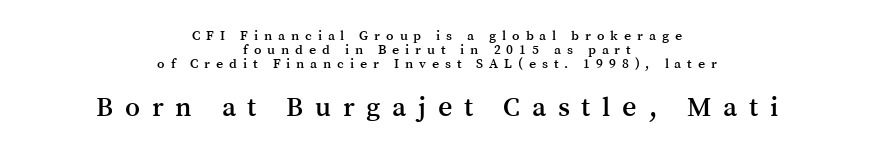
The image shows 28 px serif type, upright; set centered, tight line spacing (1.0x), unusually wide letter spacing (+0.42 em), not underlined; the second (bottom) block is 2.0x larger; medium stroke contrast and a medium x-height.
